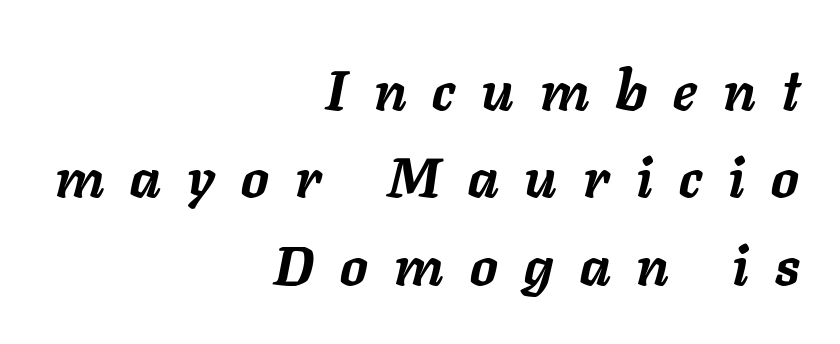
{"italic": "yes", "lean": "right", "slant_degrees": 11, "bold": "yes", "weight": "semibold", "width": "normal", "stroke_contrast": "low", "x_height": "medium", "monospaced": "no", "underline": "no", "align": "right", "line_spacing": "normal", "line_spacing_ratio": 1.59, "letter_spacing": "wide", "letter_spacing_em": 0.48, "glyph_px": 55}
